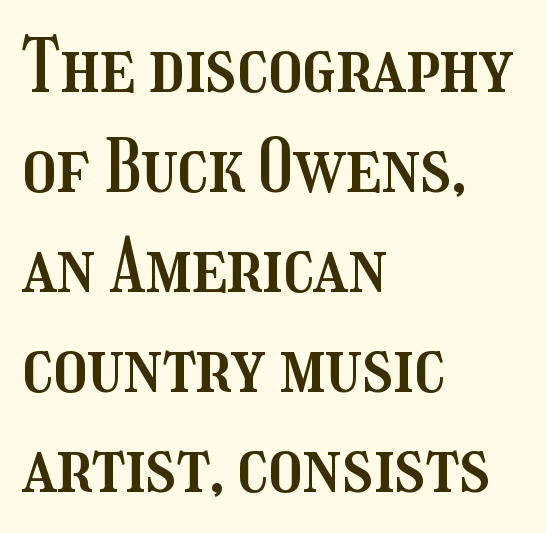
The image shows 74 px condensed type, upright; set left-aligned, normal line spacing (1.35x), normal letter spacing, not underlined; medium stroke contrast and a medium x-height.
